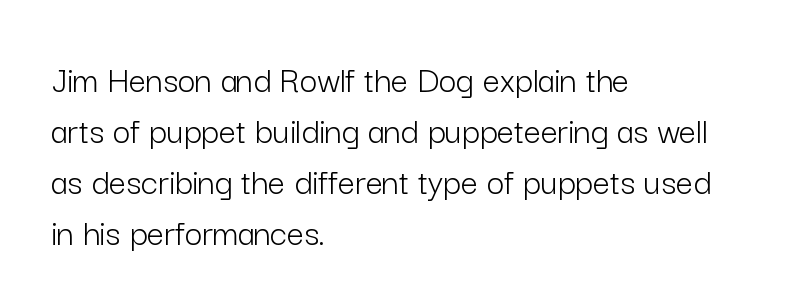
The image shows 38 px light sans-serif type, upright; set left-aligned, normal line spacing (1.34x), normal letter spacing, not underlined; low stroke contrast and a medium x-height.
